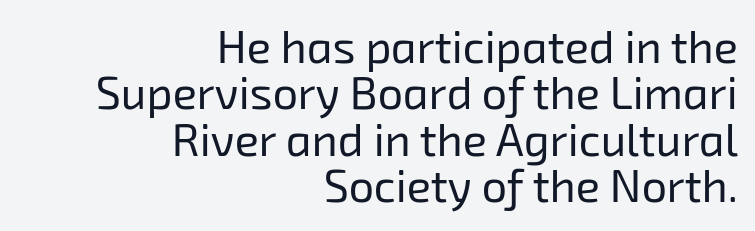
Q: Is the text bold? A: No.
Q: Is the typeface a serif or a sans-serif typeface? A: Sans-serif.
Q: Is the text underlined? A: No.
Q: How is the paragraph aligned? A: Right-aligned.
Q: Is the spacing between letters normal or unusually wide? A: Normal.
Q: Is the spacing between lines tight, normal or loose? A: Tight.
Q: Width (condensed, normal, or wide)? A: Normal.
Q: Stroke contrast? A: Low.
Q: x-height? A: Medium.
Q: Monospaced? A: No.
